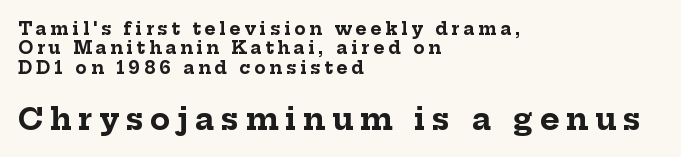
The image shows 30 px bold serif type, upright; set left-aligned, tight line spacing (1.14x), unusually wide letter spacing (+0.22 em), not underlined; the second (bottom) block is 1.76x larger; low stroke contrast and a medium x-height.
